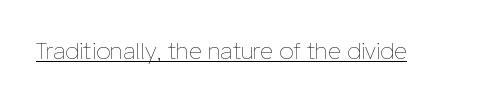
The image shows 23 px text type, upright; set normal letter spacing, underlined.
